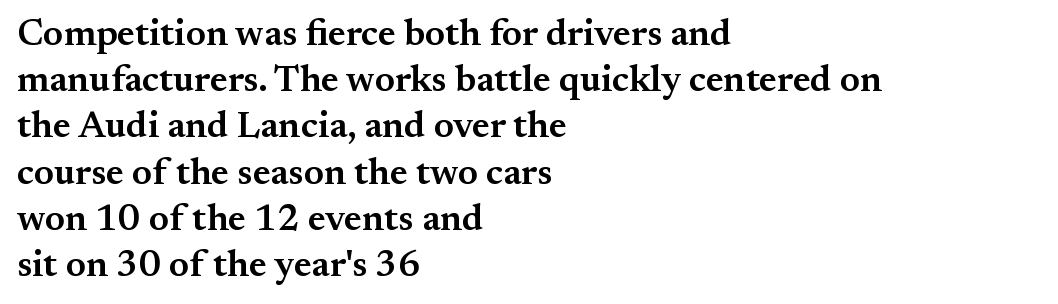
Q: Is the text bold? A: Semi-bold.
Q: Is the text italic (slanted)? A: No, it is upright.
Q: Is the typeface a serif or a sans-serif typeface? A: Serif.
Q: Is the text underlined? A: No.
Q: How is the paragraph aligned? A: Left-aligned.
Q: Is the spacing between letters normal or unusually wide? A: Normal.
Q: Is the spacing between lines tight, normal or loose? A: Normal.
Q: Width (condensed, normal, or wide)? A: Normal.
Q: Stroke contrast? A: Medium.
Q: x-height? A: Small.
Q: Monospaced? A: No.
